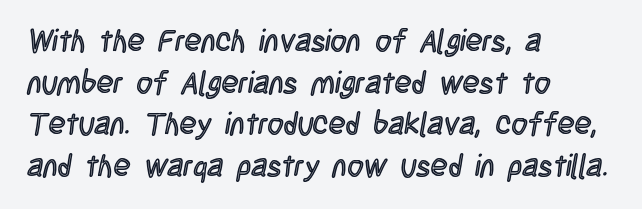
The image shows 31 px condensed type; set left-aligned, normal line spacing (1.34x), normal letter spacing, not underlined; a large x-height.
